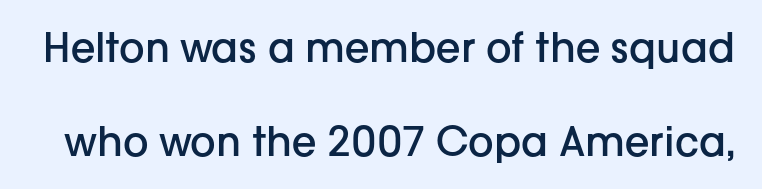
{"serif": "no", "italic": "no", "bold": "semi", "weight": "semibold", "width": "normal", "stroke_contrast": "low", "x_height": "medium", "monospaced": "no", "underline": "no", "line_spacing": "loose", "line_spacing_ratio": 2.35, "letter_spacing": "normal", "letter_spacing_em": 0.0, "glyph_px": 40}
